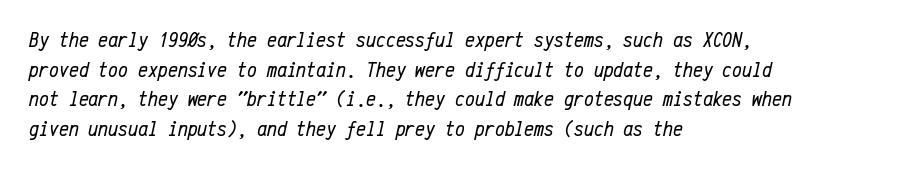
Q: Is the text bold? A: No.
Q: Is the text italic (slanted)? A: Yes, it leans right by about 12 degrees.
Q: Is the text underlined? A: No.
Q: How is the paragraph aligned? A: Left-aligned.
Q: Is the spacing between letters normal or unusually wide? A: Normal.
Q: Is the spacing between lines tight, normal or loose? A: Normal.
